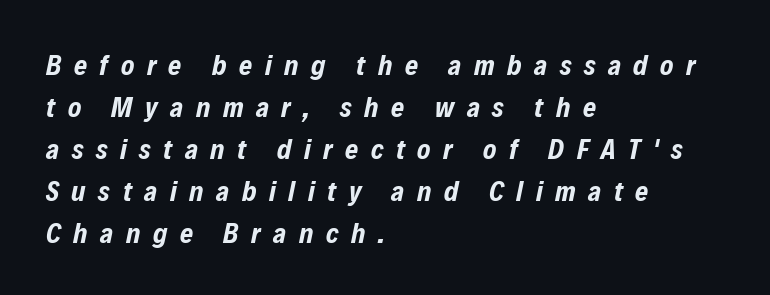
This rendering widens character spacing well past its baseline value. Stroke thickness is high; the sample reads as a true bold. Reading down the column, the eye jumps a familiar distance to each next line. This sample has the flowing, uneven cadence of proportional lettering.
